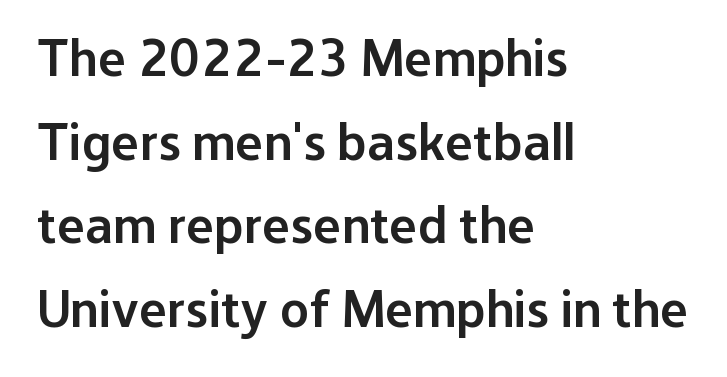
Q: Is the text bold? A: Semi-bold.
Q: Is the text italic (slanted)? A: No, it is upright.
Q: Is the typeface a serif or a sans-serif typeface? A: Sans-serif.
Q: Is the text underlined? A: No.
Q: How is the paragraph aligned? A: Left-aligned.
Q: Is the spacing between letters normal or unusually wide? A: Normal.
Q: Is the spacing between lines tight, normal or loose? A: Normal.
Q: Width (condensed, normal, or wide)? A: Normal.
Q: Stroke contrast? A: Low.
Q: x-height? A: Medium.
Q: Monospaced? A: No.
